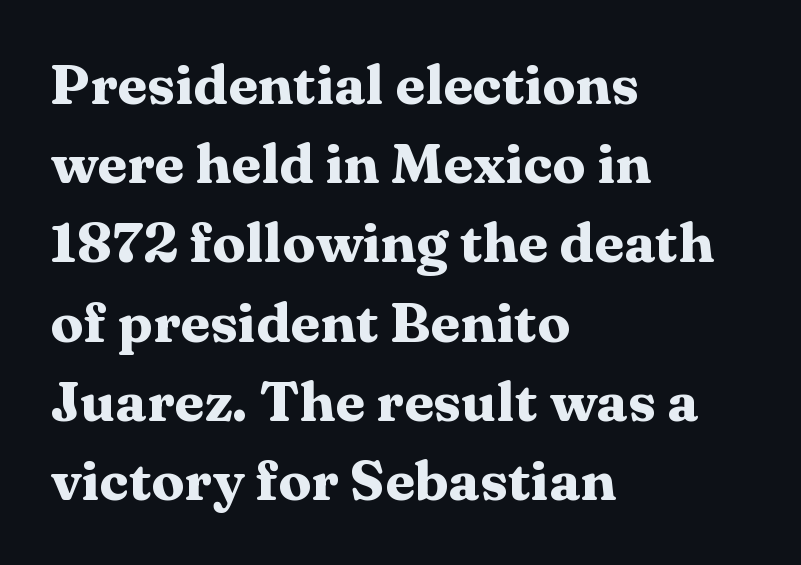
Students, observe: this is what conventionally led text looks like. Is the letter spacing exaggerated? No — it looks like the ordinary default. A typesetter would call this proportional, since set widths differ per character. Caption: bold face, heavy strokes. Unmarked baselines from the first word to the last.
